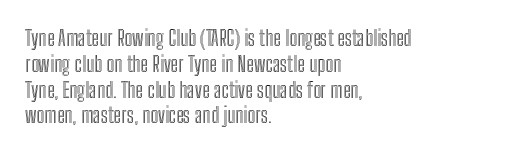
{"italic": "no", "underline": "no", "align": "left", "line_spacing_ratio": 1.23, "letter_spacing": "normal", "letter_spacing_em": 0.0, "glyph_px": 21}
